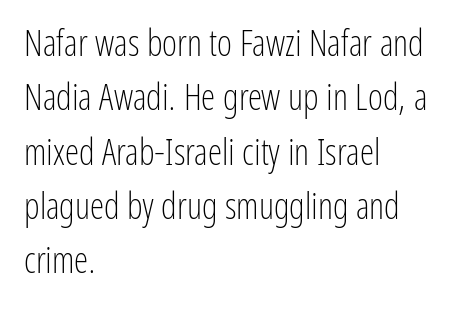
The image shows 36 px light, condensed sans-serif type, upright; set left-aligned, normal line spacing (1.51x), normal letter spacing, not underlined; low stroke contrast and a medium x-height.
